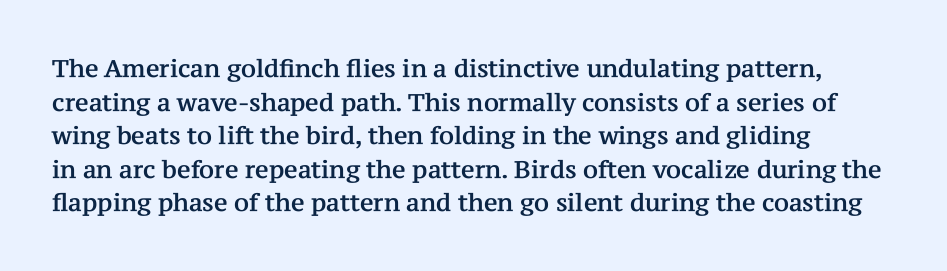
Leading matches the norm, producing a regular column. Every stem runs plumb, perpendicular to the baseline. Underline: absent. In CSS terms this would be text-align: left. Here the glyphs are tracked normally, forming tight word shapes.
